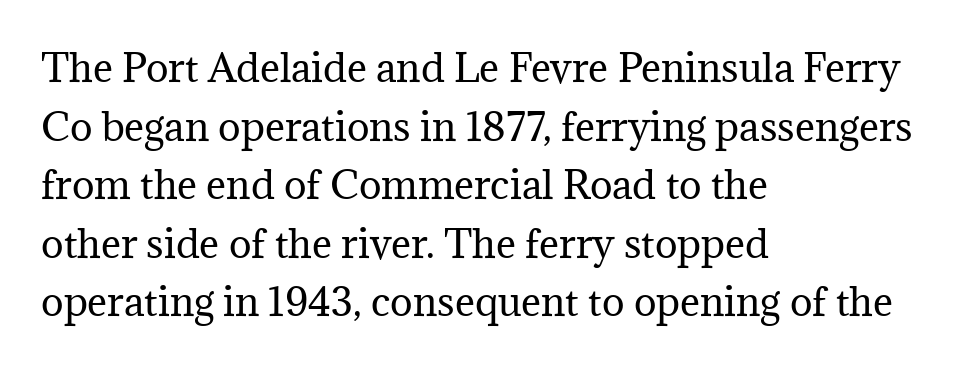
It's the straight-up-and-down kind of type. This sample has the flowing, uneven cadence of proportional lettering. Every row of glyphs begins at an identical x-position on the left. The typeface chosen for these lines features serifs.
